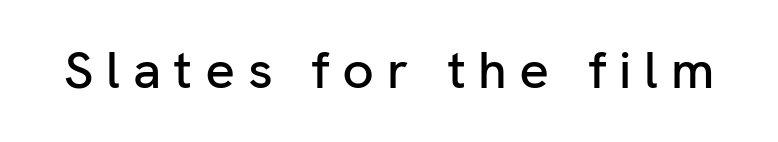
{"serif": "no", "italic": "no", "width": "normal", "stroke_contrast": "low", "x_height": "medium", "monospaced": "no", "underline": "no", "letter_spacing": "wide", "letter_spacing_em": 0.24, "glyph_px": 52}
